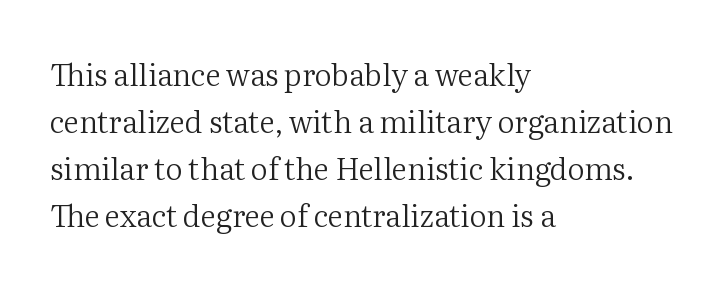
Students, note that the glyphs here touch the page at normal intervals. Note: serifs present on the glyphs. You could not count columns in this text — the font is proportionally spaced. In CSS terms this would be text-align: left.
